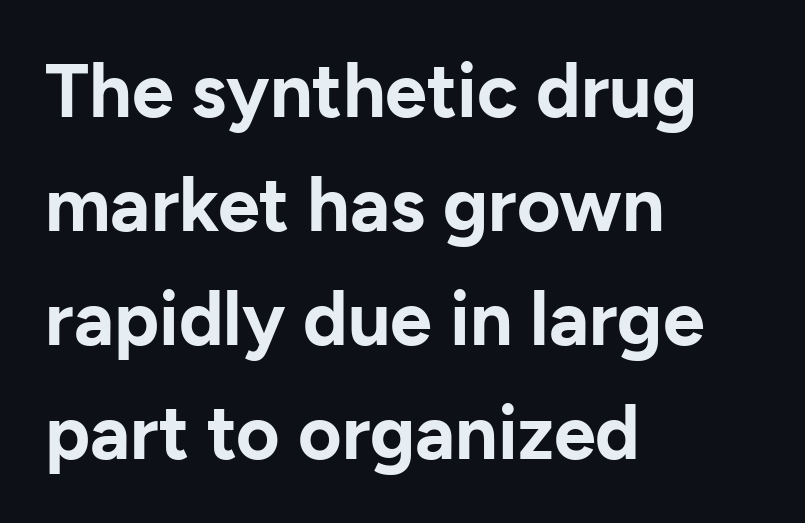
The image shows 75 px bold sans-serif type, upright; set left-aligned, normal line spacing (1.52x), normal letter spacing, not underlined; low stroke contrast and a medium x-height.
